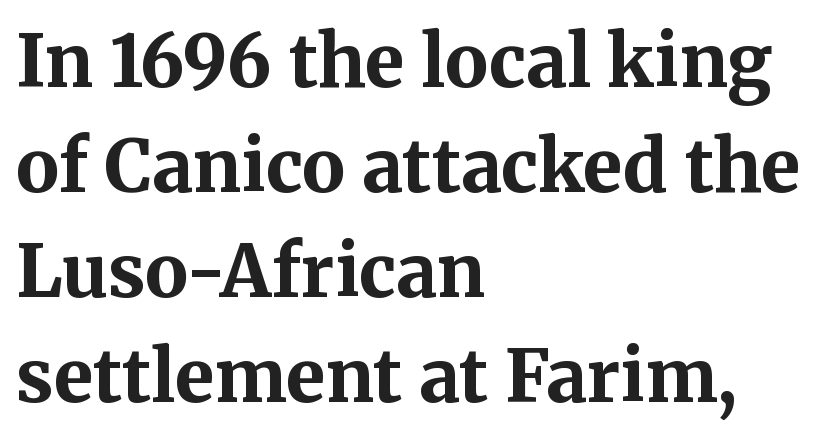
Serifs: yes, visible at the terminals of the letterforms. Varying glyph widths throughout — classic text-font behaviour. Thick stems and heavy bowls — unmistakably bold. Baseline-to-baseline distance is the conventional proportion of letter height. The gap between lines stays unmarked. Every character sits straight up, as roman type does.
